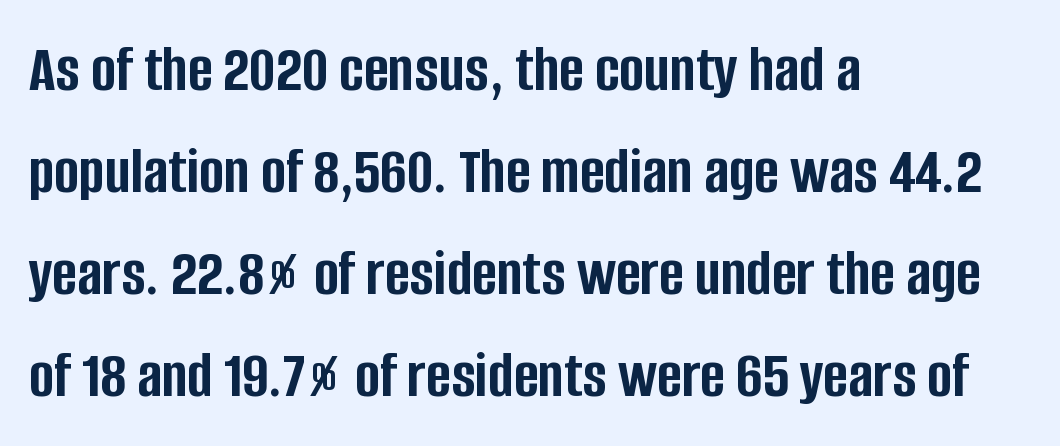
The image shows 67 px semibold, condensed sans-serif type, upright; set left-aligned, normal line spacing (1.52x), normal letter spacing, not underlined; low stroke contrast and a large x-height.
